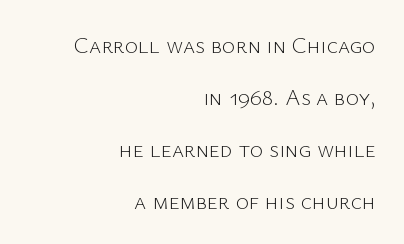
Q: Is the text bold? A: No.
Q: Is the text italic (slanted)? A: No, it is upright.
Q: Is the text underlined? A: No.
Q: How is the paragraph aligned? A: Right-aligned.
Q: Is the spacing between letters normal or unusually wide? A: Normal.
Q: Is the spacing between lines tight, normal or loose? A: Loose.
